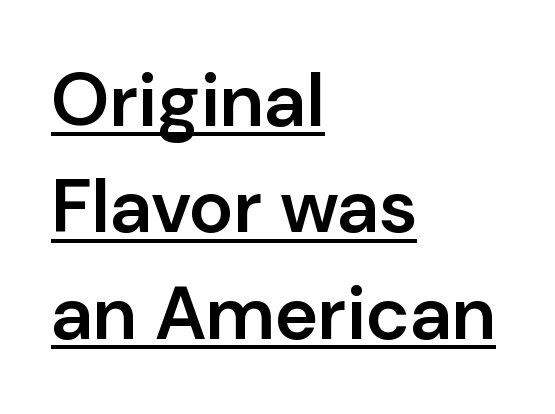
These lines are rendered in a variable-pitch font. Glance below the letters and you will spot a drawn line. All the whitespace from short lines collects on the right. Notice how the stems are strictly vertical — no italics here. Classification — sans serif.
